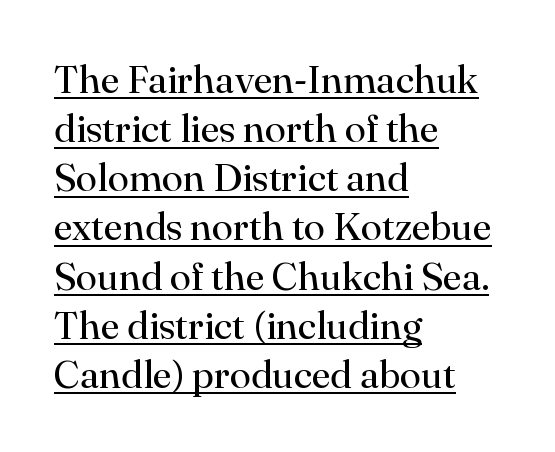
Q: Is the text bold? A: No.
Q: Is the text italic (slanted)? A: No, it is upright.
Q: Is the typeface a serif or a sans-serif typeface? A: Serif.
Q: Is the text underlined? A: Yes.
Q: How is the paragraph aligned? A: Left-aligned.
Q: Is the spacing between letters normal or unusually wide? A: Normal.
Q: Is the spacing between lines tight, normal or loose? A: Normal.
Q: Width (condensed, normal, or wide)? A: Normal.
Q: Stroke contrast? A: High.
Q: x-height? A: Small.
Q: Monospaced? A: No.
